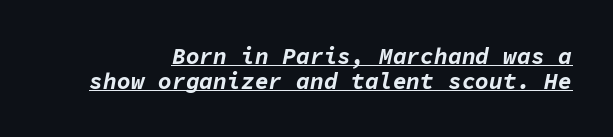
The image shows 23 px bold type, italic (leaning right); set tight line spacing (1.08x), normal letter spacing, underlined.
